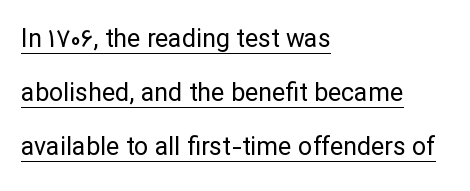
The image shows 25 px text type, upright; set left-aligned, loose line spacing (2.17x), normal letter spacing, underlined.
